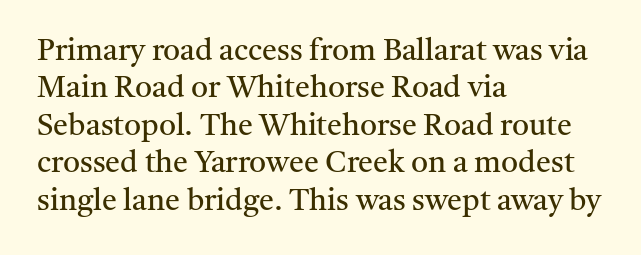
The characters are drawn with everyday or finer stroke widths. The string is rendered with underlining switched off. If you measured baseline to baseline, you'd find a middling distance. Letterform terminals end in serifs throughout the passage. A classic flush-left, rag-right setting is used for this passage. Spacing verdict: proportional, widths tailored to each character.
